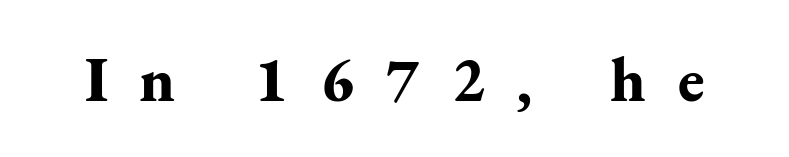
Q: Is the text bold? A: Yes.
Q: Is the text italic (slanted)? A: No, it is upright.
Q: Is the typeface a serif or a sans-serif typeface? A: Serif.
Q: Is the text underlined? A: No.
Q: Is the spacing between letters normal or unusually wide? A: Unusually wide.
Q: Width (condensed, normal, or wide)? A: Normal.
Q: Stroke contrast? A: Medium.
Q: x-height? A: Small.
Q: Monospaced? A: No.
